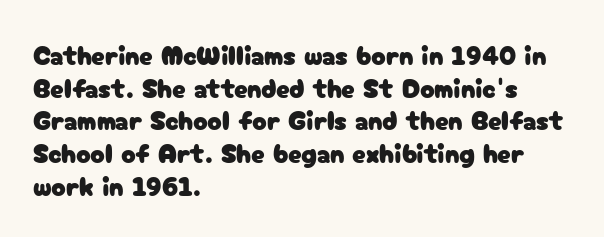
The image shows 27 px text type, upright; set left-aligned, line spacing 1.21x, normal letter spacing, not underlined.
